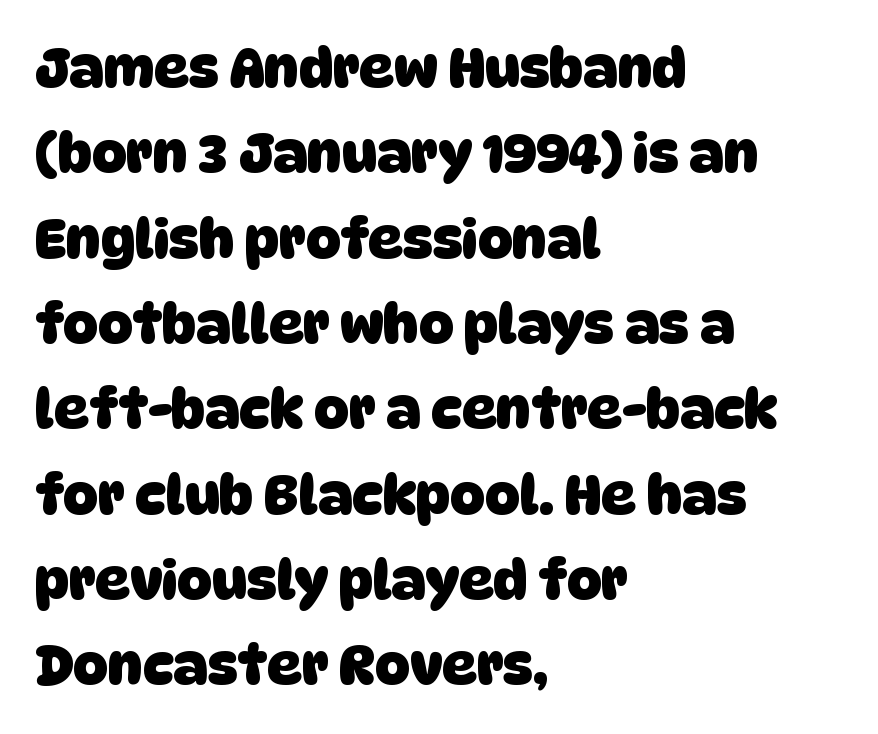
Q: Is the text bold? A: Yes.
Q: Is the typeface a serif or a sans-serif typeface? A: Sans-serif.
Q: Is the text underlined? A: No.
Q: How is the paragraph aligned? A: Left-aligned.
Q: Is the spacing between letters normal or unusually wide? A: Normal.
Q: Is the spacing between lines tight, normal or loose? A: Normal.
Q: Width (condensed, normal, or wide)? A: Normal.
Q: Stroke contrast? A: Low.
Q: x-height? A: Large.
Q: Monospaced? A: No.
